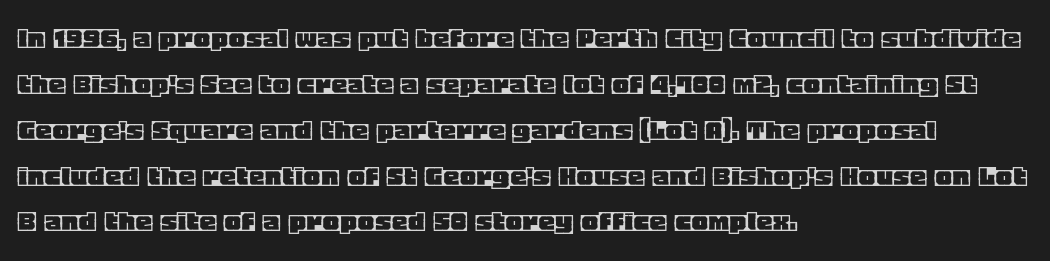
{"italic": "no", "width": "normal", "x_height": "large", "monospaced": "no", "underline": "no", "align": "left", "line_spacing": "normal", "line_spacing_ratio": 1.39, "letter_spacing": "normal", "letter_spacing_em": 0.0, "glyph_px": 33}
